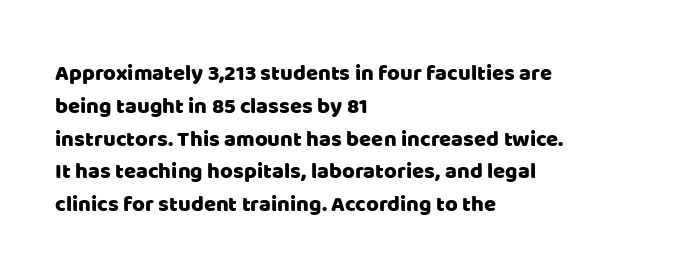
The image shows 22 px text type, upright; set left-aligned, normal line spacing (1.49x), normal letter spacing, not underlined.
